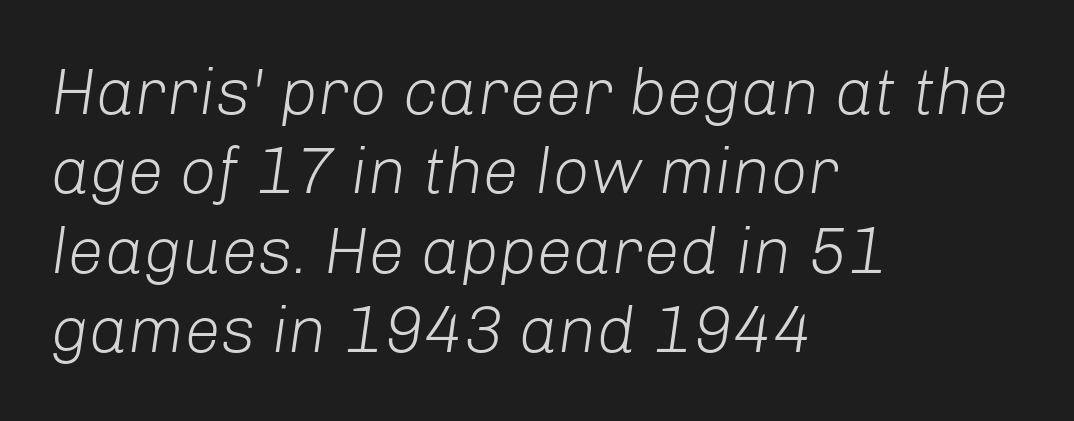
Q: Is the text bold? A: No.
Q: Is the text italic (slanted)? A: Yes, it leans right by about 8 degrees.
Q: Is the text underlined? A: No.
Q: How is the paragraph aligned? A: Left-aligned.
Q: Is the spacing between letters normal or unusually wide? A: Normal.
Q: Width (condensed, normal, or wide)? A: Normal.
Q: Stroke contrast? A: Low.
Q: x-height? A: Medium.
Q: Monospaced? A: No.
